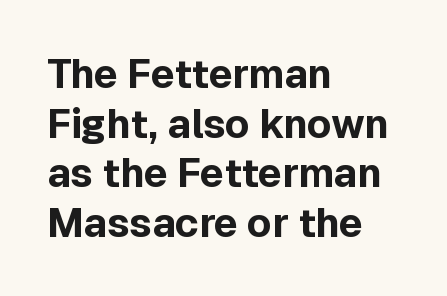
The image shows 40 px bold sans-serif type, upright; set left-aligned, line spacing 1.24x, normal letter spacing, not underlined; a medium x-height.
